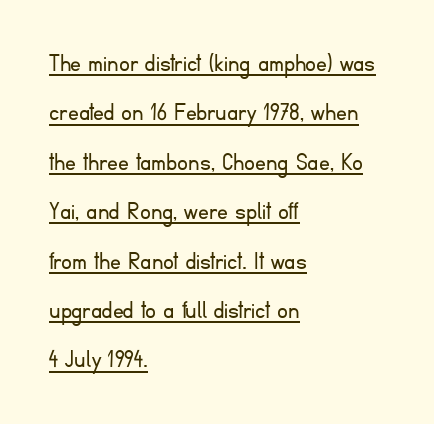
Q: Is the text bold? A: No.
Q: Is the text italic (slanted)? A: No, it is upright.
Q: Is the text underlined? A: Yes.
Q: How is the paragraph aligned? A: Left-aligned.
Q: Is the spacing between letters normal or unusually wide? A: Normal.
